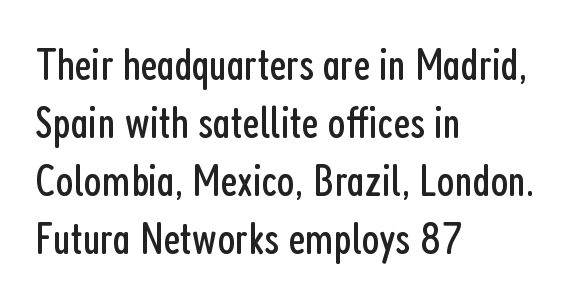
The line-height multiplier appears to be the usual default. Tall strokes in this sample are plumb rather than angled. A bare baseline throughout the passage. Nothing heavy about these letters — not bold at all. This rendering uses left alignment, leaving the right contour irregular.
